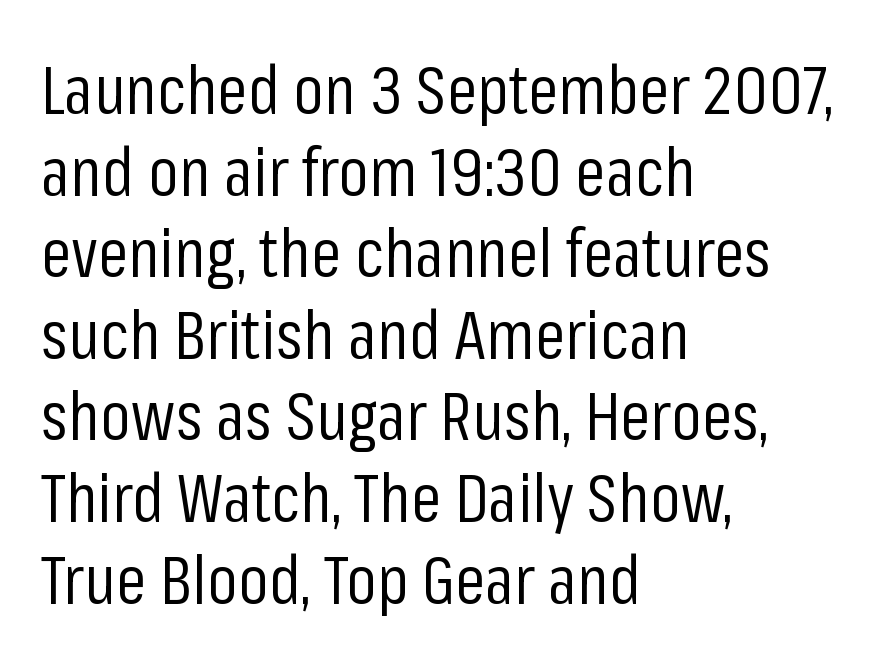
Q: Is the text bold? A: No.
Q: Is the text italic (slanted)? A: No, it is upright.
Q: Is the typeface a serif or a sans-serif typeface? A: Sans-serif.
Q: Is the text underlined? A: No.
Q: How is the paragraph aligned? A: Left-aligned.
Q: Is the spacing between letters normal or unusually wide? A: Normal.
Q: Width (condensed, normal, or wide)? A: Condensed.
Q: Stroke contrast? A: Low.
Q: x-height? A: Medium.
Q: Monospaced? A: No.
